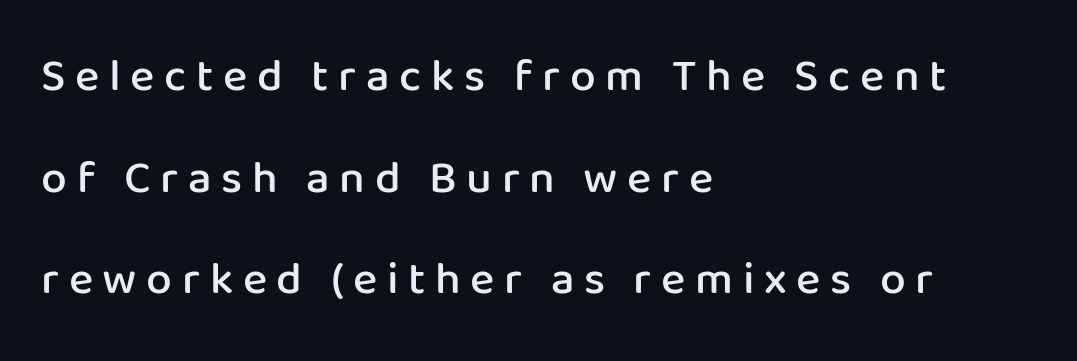
{"serif": "no", "italic": "no", "bold": "semi", "weight": "semibold", "width": "normal", "stroke_contrast": "low", "x_height": "medium", "monospaced": "no", "underline": "no", "align": "left", "line_spacing": "loose", "line_spacing_ratio": 2.21, "letter_spacing": "wide", "letter_spacing_em": 0.21, "glyph_px": 46}
